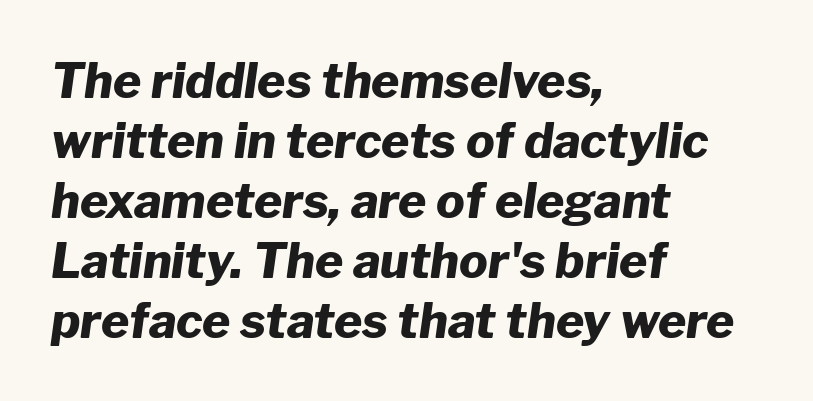
Q: Is the text bold? A: Yes.
Q: Is the text italic (slanted)? A: Yes, it leans right by about 8 degrees.
Q: Is the text underlined? A: No.
Q: How is the paragraph aligned? A: Left-aligned.
Q: Is the spacing between letters normal or unusually wide? A: Normal.
Q: Is the spacing between lines tight, normal or loose? A: Normal.
Q: Width (condensed, normal, or wide)? A: Normal.
Q: Stroke contrast? A: Low.
Q: x-height? A: Medium.
Q: Monospaced? A: No.
